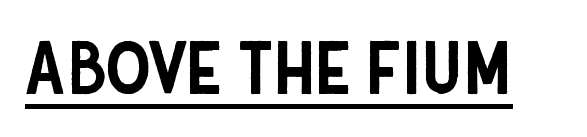
{"serif": "no", "italic": "no", "width": "condensed", "stroke_contrast": "low", "x_height": "large", "monospaced": "no", "underline": "yes", "letter_spacing": "normal", "letter_spacing_em": 0.0, "glyph_px": 72}
